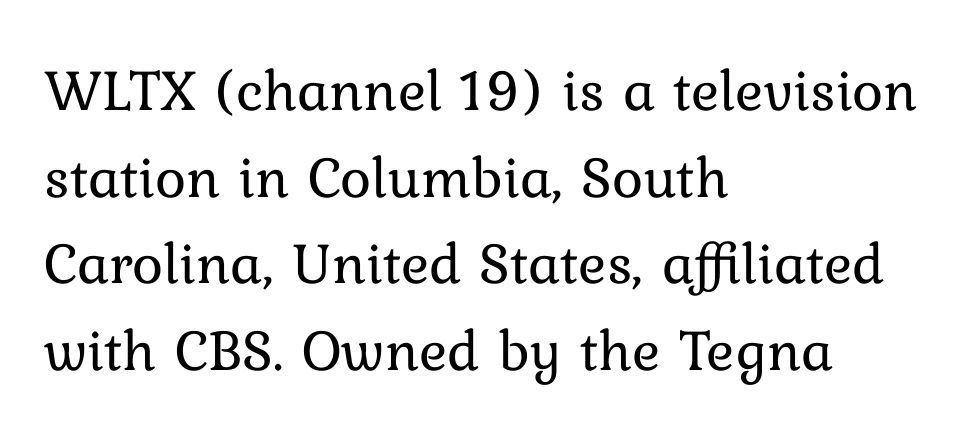
The image shows 59 px regular-weight type, upright; set left-aligned, normal line spacing (1.47x), normal letter spacing, not underlined; low stroke contrast and a medium x-height.
